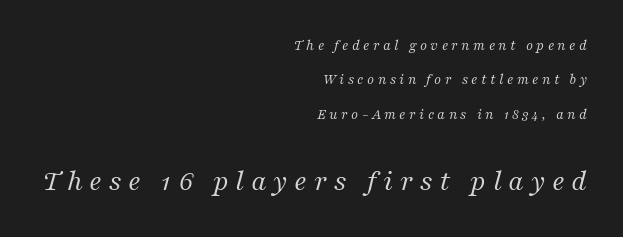
Lines of text with bare space underneath. Line ends are locked; line starts wander. Between these two stacked blocks, the lower one wins on size. Examine the stroke ends and you'll spot serifs. Quick note: interline space is abundant. This is not heavy type; no bold has been used.
